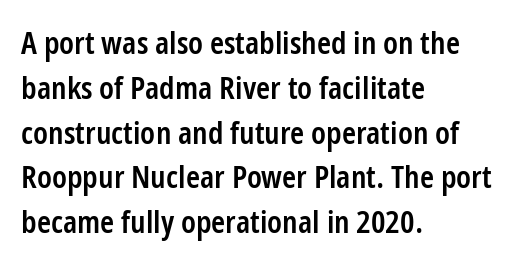
{"serif": "no", "italic": "no", "bold": "semi", "weight": "semibold", "width": "condensed", "stroke_contrast": "low", "x_height": "medium", "monospaced": "no", "underline": "no", "align": "left", "line_spacing": "normal", "line_spacing_ratio": 1.4, "letter_spacing": "normal", "letter_spacing_em": 0.0, "glyph_px": 32}
